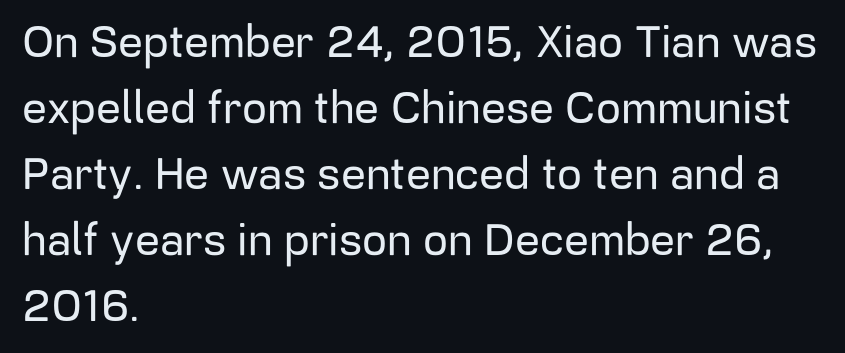
The image shows 44 px sans-serif type, upright; set left-aligned, normal line spacing (1.5x), normal letter spacing, not underlined; low stroke contrast and a medium x-height.
